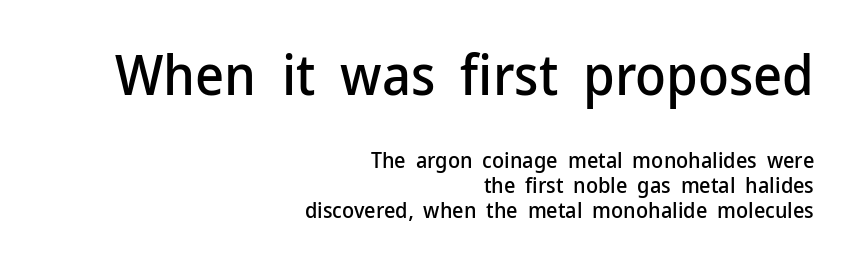
{"serif": "no", "italic": "no", "width": "normal", "stroke_contrast": "low", "x_height": "medium", "monospaced": "no", "underline": "no", "align": "right", "line_spacing": "tight", "line_spacing_ratio": 1.14, "letter_spacing": "normal", "letter_spacing_em": 0.0, "larger_block": "first", "size_ratio": 2.55, "glyph_px": 56}
